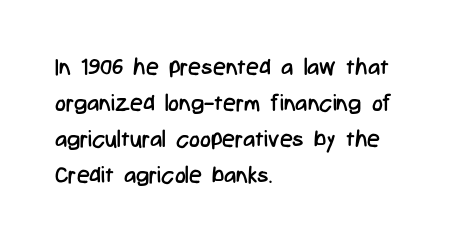
The image shows 23 px text type, upright; set left-aligned, normal line spacing (1.57x), normal letter spacing, not underlined.
